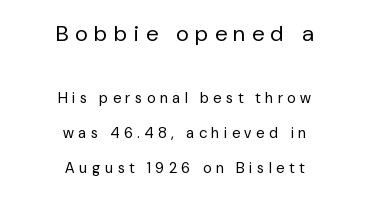
The image shows 22 px text type, upright; set centered, loose line spacing (2.34x), unusually wide letter spacing (+0.31 em), not underlined; the first (top) block is 1.47x larger.
